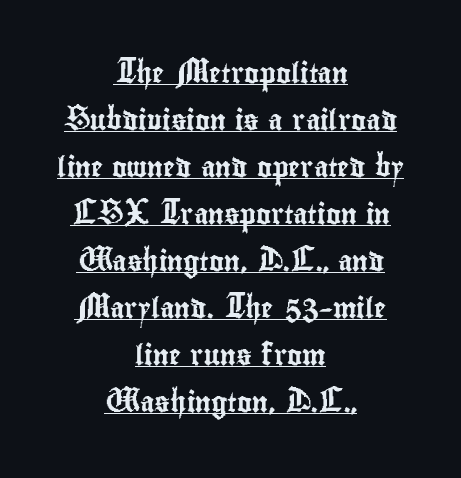
In terms of posture, this sample is upright. A rule runs beneath these lines of type. The rendering uses a large line-height, opening up the rows. Does the copy run flush right? No — it is centered line by line.
